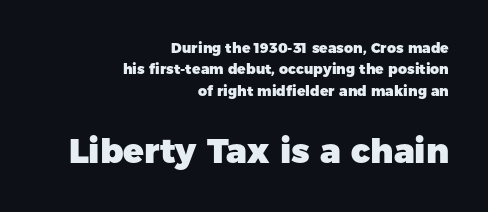
{"serif": "no", "italic": "no", "bold": "yes", "weight": "heavy", "width": "normal", "stroke_contrast": "low", "x_height": "medium", "monospaced": "no", "underline": "no", "align": "right", "line_spacing": "normal", "line_spacing_ratio": 1.52, "letter_spacing": "normal", "letter_spacing_em": 0.0, "larger_block": "second", "size_ratio": 2.43, "glyph_px": 34}
